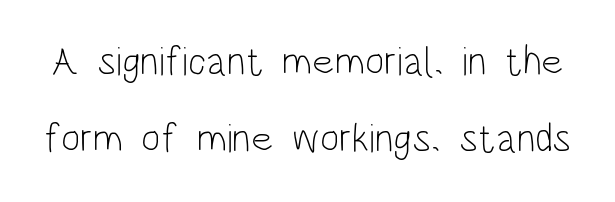
Q: Is the text bold? A: No.
Q: Is the text italic (slanted)? A: No, it is upright.
Q: Is the typeface a serif or a sans-serif typeface? A: Sans-serif.
Q: Is the text underlined? A: No.
Q: Is the spacing between letters normal or unusually wide? A: Normal.
Q: Width (condensed, normal, or wide)? A: Condensed.
Q: Stroke contrast? A: Low.
Q: x-height? A: Large.
Q: Monospaced? A: No.
